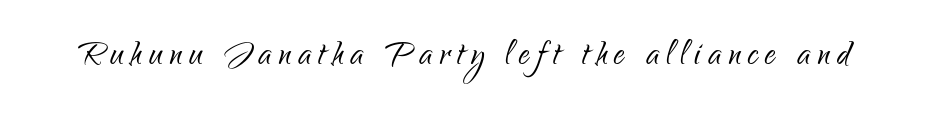
Q: Is the text bold? A: No.
Q: Is the text italic (slanted)? A: Yes.
Q: Is the typeface a serif or a sans-serif typeface? A: Sans-serif.
Q: Is the text underlined? A: No.
Q: Width (condensed, normal, or wide)? A: Condensed.
Q: Stroke contrast? A: Low.
Q: x-height? A: Small.
Q: Monospaced? A: No.
